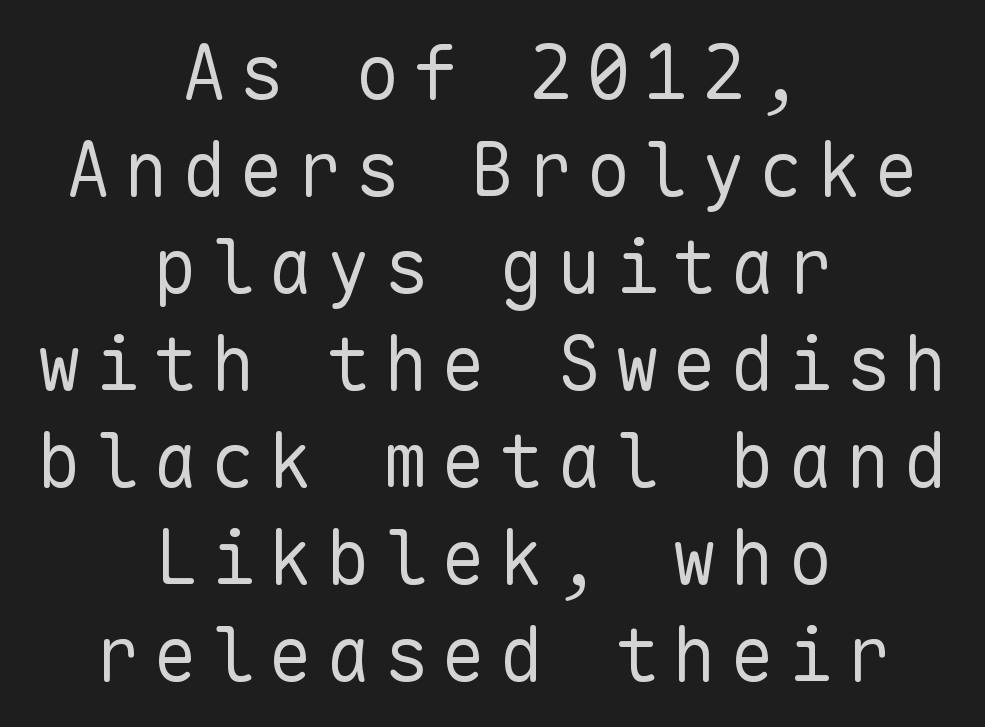
Q: Is the text bold? A: No.
Q: Is the text italic (slanted)? A: No, it is upright.
Q: Is the typeface a serif or a sans-serif typeface? A: Sans-serif.
Q: Is the text underlined? A: No.
Q: How is the paragraph aligned? A: Centered.
Q: Is the spacing between lines tight, normal or loose? A: Normal.
Q: Width (condensed, normal, or wide)? A: Normal.
Q: Stroke contrast? A: Low.
Q: x-height? A: Medium.
Q: Monospaced? A: Yes.
